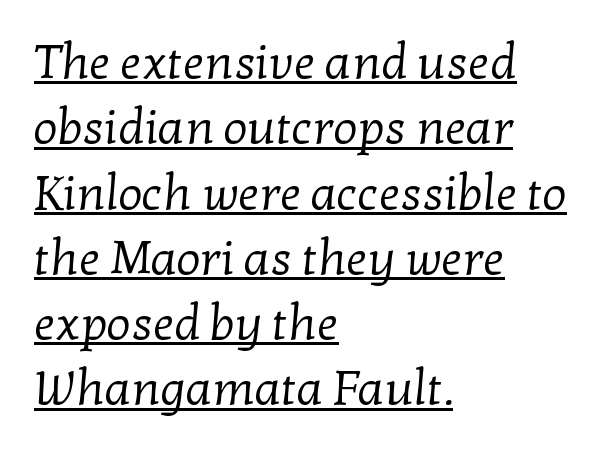
Q: Is the text bold? A: No.
Q: Is the typeface a serif or a sans-serif typeface? A: Serif.
Q: Is the text underlined? A: Yes.
Q: How is the paragraph aligned? A: Left-aligned.
Q: Is the spacing between letters normal or unusually wide? A: Normal.
Q: Is the spacing between lines tight, normal or loose? A: Normal.
Q: Width (condensed, normal, or wide)? A: Normal.
Q: Stroke contrast? A: Low.
Q: x-height? A: Medium.
Q: Monospaced? A: No.
